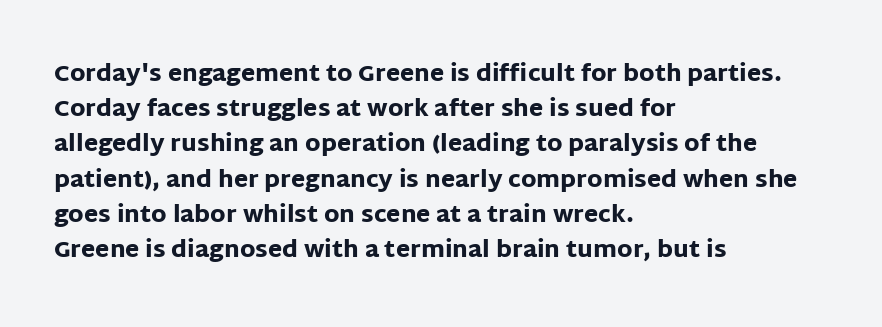
Each new line begins a customary step beneath the previous one. This rendering leaves character spacing at its baseline value. The lettering stays uniformly vertical, giving the passage a roman look. This rendering features lettering with no underline. A student would call this left alignment; a typographer would say flush left, rag right. Is the type bold? Yes — the strokes are clearly thick and heavy.
